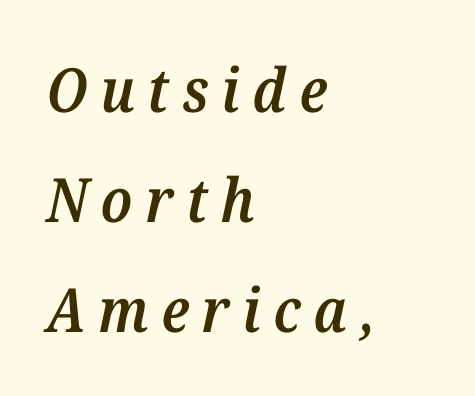
Q: Is the text bold? A: Semi-bold.
Q: Is the text italic (slanted)? A: Yes, it leans right by about 12 degrees.
Q: Is the typeface a serif or a sans-serif typeface? A: Serif.
Q: Is the text underlined? A: No.
Q: How is the paragraph aligned? A: Left-aligned.
Q: Is the spacing between letters normal or unusually wide? A: Unusually wide.
Q: Width (condensed, normal, or wide)? A: Normal.
Q: Stroke contrast? A: Medium.
Q: x-height? A: Medium.
Q: Monospaced? A: No.
